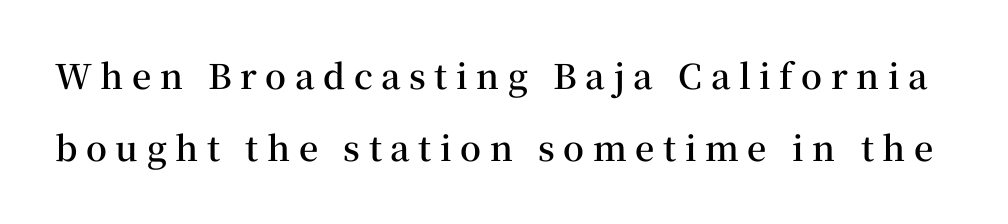
Q: Is the text bold? A: Semi-bold.
Q: Is the text italic (slanted)? A: No, it is upright.
Q: Is the typeface a serif or a sans-serif typeface? A: Serif.
Q: Is the text underlined? A: No.
Q: Is the spacing between letters normal or unusually wide? A: Unusually wide.
Q: Is the spacing between lines tight, normal or loose? A: Loose.
Q: Width (condensed, normal, or wide)? A: Normal.
Q: Stroke contrast? A: Medium.
Q: x-height? A: Medium.
Q: Monospaced? A: No.
